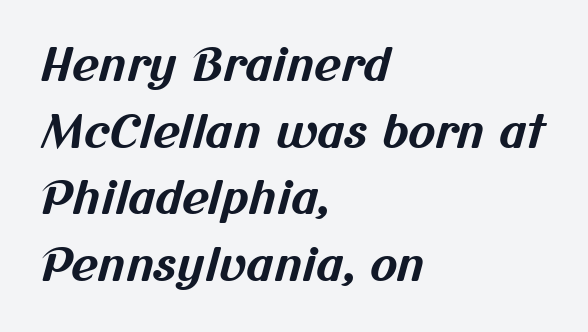
The image shows 46 px bold sans-serif type; set left-aligned, normal line spacing (1.45x), normal letter spacing, not underlined; medium stroke contrast and a medium x-height.
